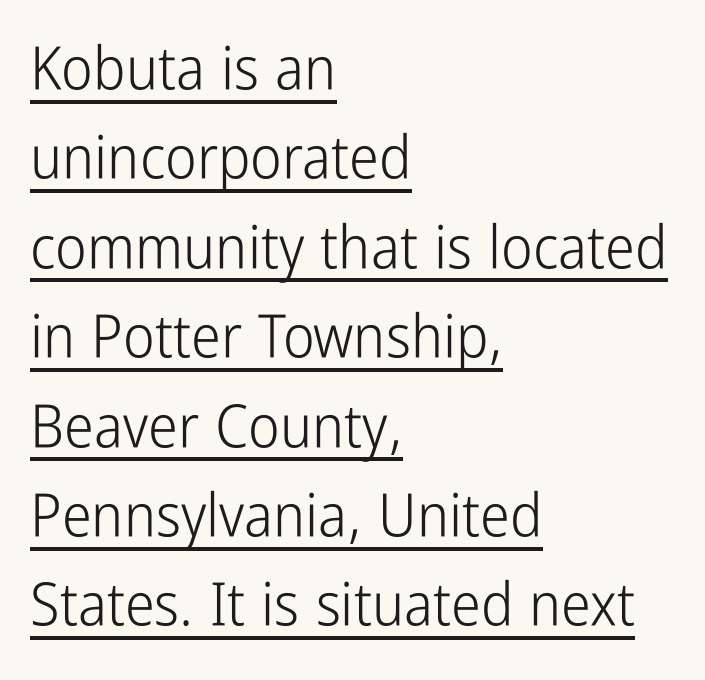
Q: Is the text bold? A: No.
Q: Is the text italic (slanted)? A: No, it is upright.
Q: Is the typeface a serif or a sans-serif typeface? A: Sans-serif.
Q: Is the text underlined? A: Yes.
Q: How is the paragraph aligned? A: Left-aligned.
Q: Is the spacing between letters normal or unusually wide? A: Normal.
Q: Is the spacing between lines tight, normal or loose? A: Normal.
Q: Width (condensed, normal, or wide)? A: Condensed.
Q: Stroke contrast? A: Low.
Q: x-height? A: Medium.
Q: Monospaced? A: No.
